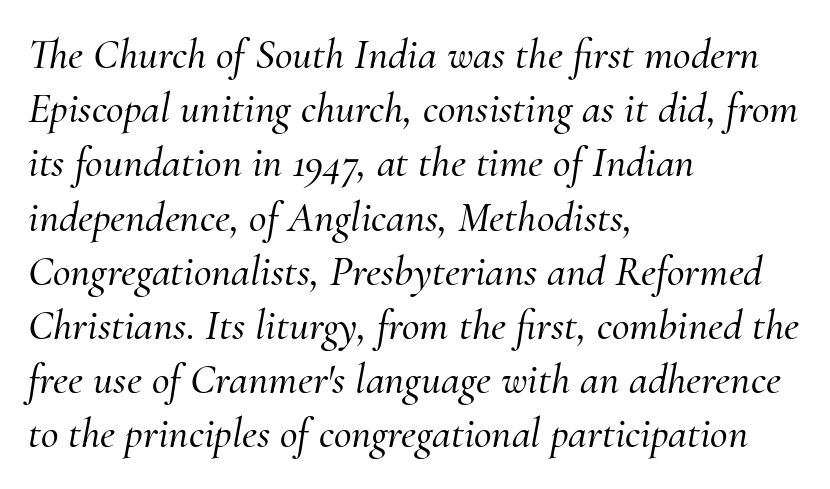
A typesetter would mark this as italic. Note the varied advance widths — an 'i' is clearly narrower than an 'm'. Typographically, this falls in the serif category. A typesetter would call this zero additional tracking. In terms of leading, this rendering sits right in the middle. No word sits above an underline.
